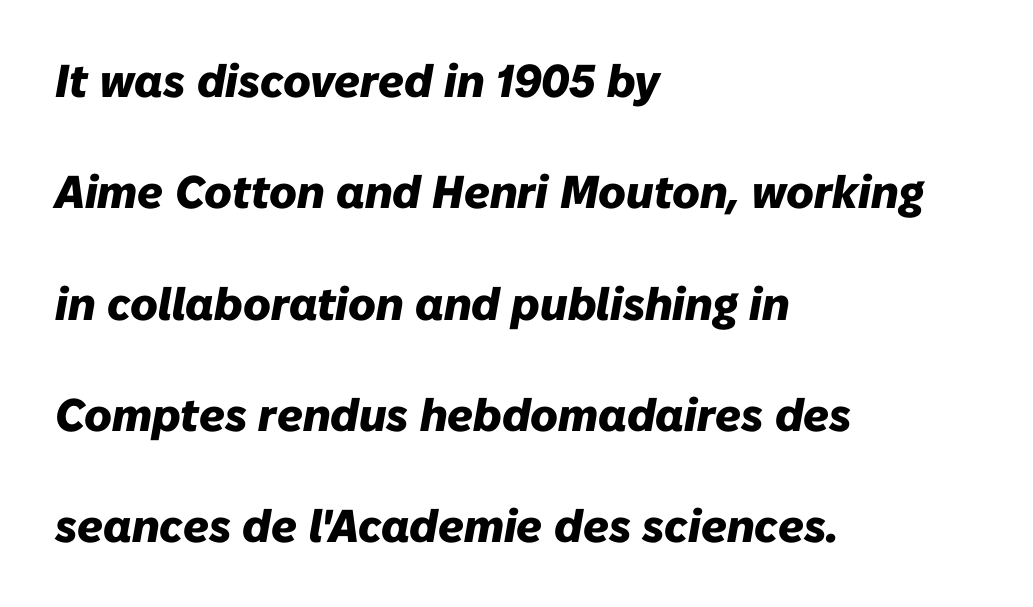
{"italic": "yes", "lean": "right", "slant_degrees": 10, "bold": "yes", "weight": "heavy", "width": "normal", "stroke_contrast": "low", "x_height": "medium", "monospaced": "no", "underline": "no", "align": "left", "line_spacing": "loose", "line_spacing_ratio": 2.42, "letter_spacing": "normal", "letter_spacing_em": 0.0, "glyph_px": 46}
